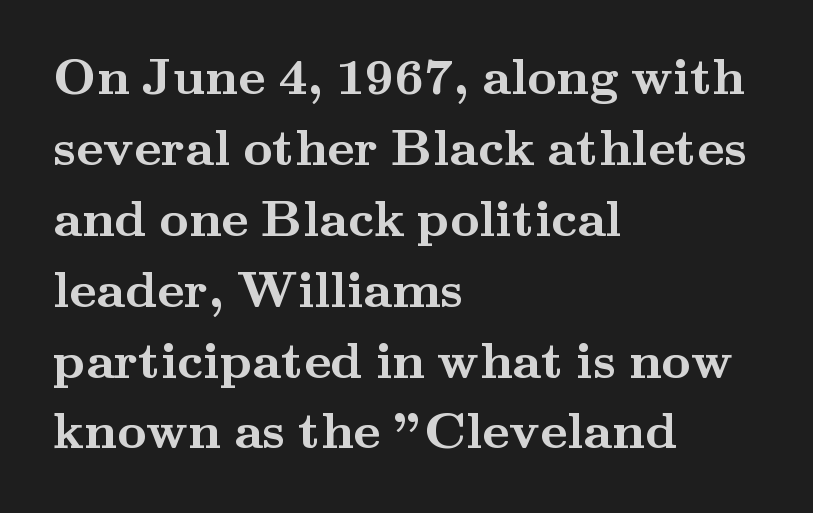
The font family rendered here belongs to the serif group. The typography opts for an upright posture over an oblique one. You could not count columns in this text — the font is proportionally spaced. The space beneath each line is pristine and unruled. Is the letter spacing exaggerated? No — it looks like the ordinary default. You'd pick this weight for a headline — it's a proper bold.
